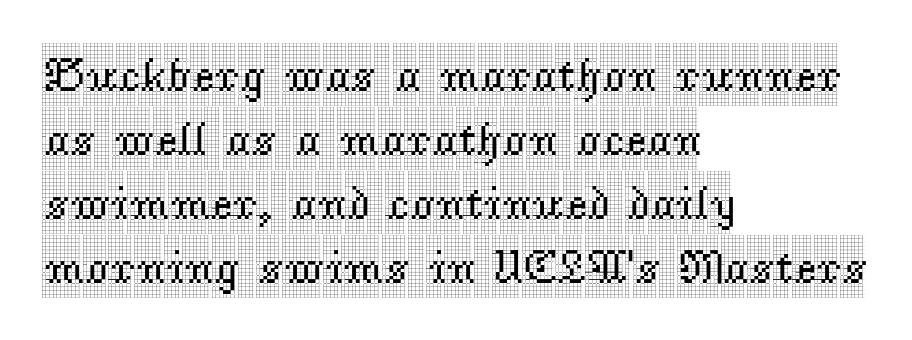
Q: Is the text italic (slanted)? A: No, it is upright.
Q: Is the typeface a serif or a sans-serif typeface? A: Serif.
Q: Is the text underlined? A: No.
Q: How is the paragraph aligned? A: Left-aligned.
Q: Is the spacing between letters normal or unusually wide? A: Normal.
Q: Is the spacing between lines tight, normal or loose? A: Normal.
Q: Width (condensed, normal, or wide)? A: Condensed.
Q: x-height? A: Large.
Q: Monospaced? A: No.
